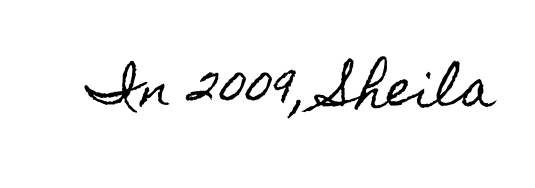
{"width": "condensed", "x_height": "small", "monospaced": "no", "underline": "no", "letter_spacing": "normal", "letter_spacing_em": 0.0, "glyph_px": 50}
